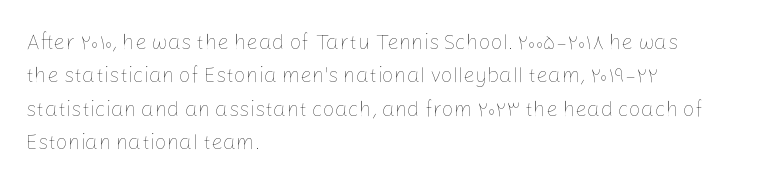
Q: Is the text bold? A: No.
Q: Is the text italic (slanted)? A: No, it is upright.
Q: Is the text underlined? A: No.
Q: How is the paragraph aligned? A: Left-aligned.
Q: Is the spacing between letters normal or unusually wide? A: Normal.
Q: Is the spacing between lines tight, normal or loose? A: Normal.
